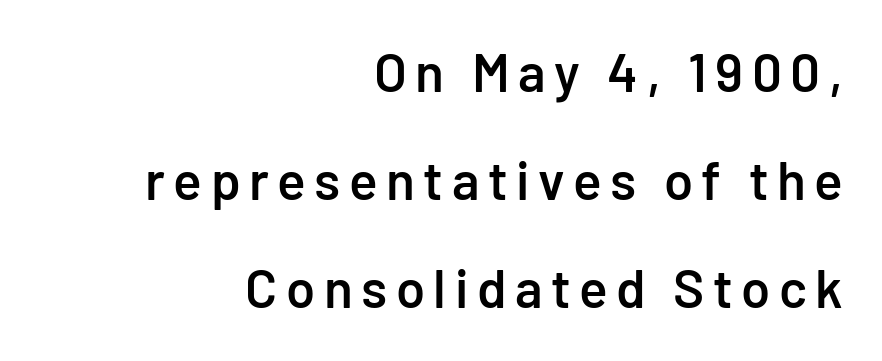
The space directly below the letters is spotless. A typesetter would label this face a sans. Every character sits straight up, as roman type does. Caption: multi-line text, flush right, ragged left. In terms of weight, the rendering is demibold, just under bold. The letters advance in unequal steps, a hallmark of proportional type.
